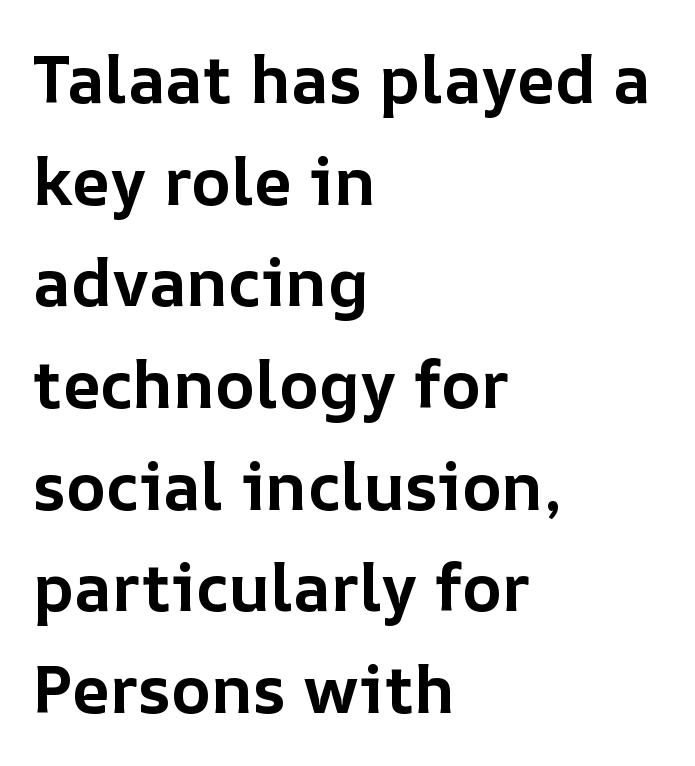
Q: Is the text bold? A: Yes.
Q: Is the text italic (slanted)? A: No, it is upright.
Q: Is the text underlined? A: No.
Q: How is the paragraph aligned? A: Left-aligned.
Q: Is the spacing between letters normal or unusually wide? A: Normal.
Q: Is the spacing between lines tight, normal or loose? A: Normal.
Q: Width (condensed, normal, or wide)? A: Normal.
Q: Stroke contrast? A: Low.
Q: x-height? A: Medium.
Q: Monospaced? A: No.
